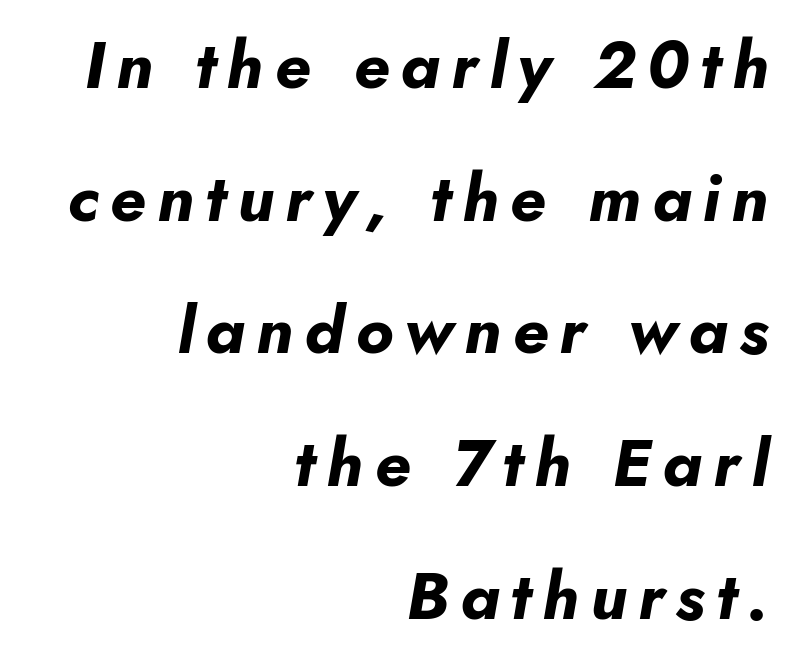
Q: Is the text bold? A: Yes.
Q: Is the text italic (slanted)? A: Yes, it leans right by about 10 degrees.
Q: Is the text underlined? A: No.
Q: How is the paragraph aligned? A: Right-aligned.
Q: Is the spacing between lines tight, normal or loose? A: Loose.
Q: Width (condensed, normal, or wide)? A: Normal.
Q: Stroke contrast? A: Low.
Q: x-height? A: Small.
Q: Monospaced? A: No.
